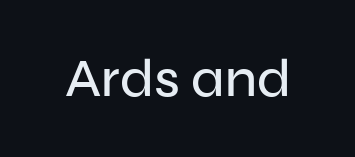
The image shows 54 px sans-serif type, upright; set normal letter spacing, not underlined; low stroke contrast and a medium x-height.
